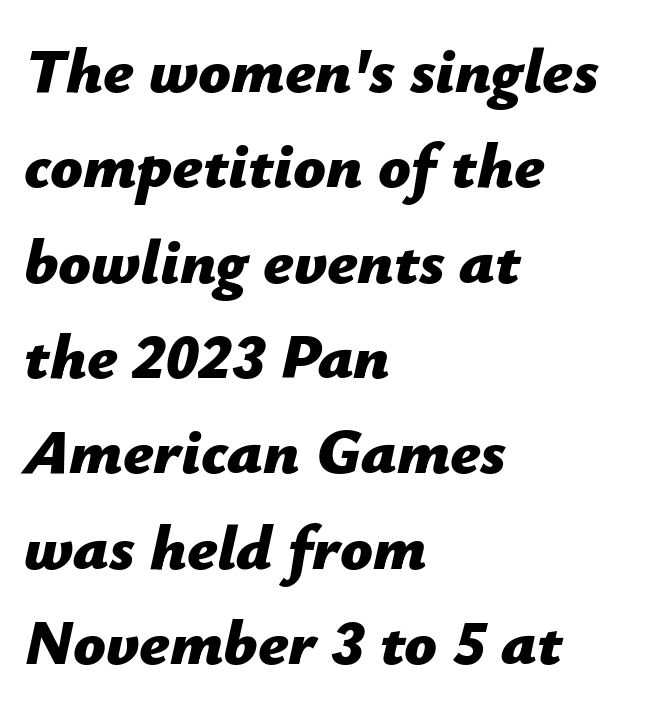
{"italic": "yes", "lean": "right", "slant_degrees": 12, "bold": "yes", "weight": "bold", "width": "normal", "stroke_contrast": "low", "x_height": "medium", "monospaced": "no", "underline": "no", "align": "left", "line_spacing": "normal", "line_spacing_ratio": 1.49, "letter_spacing": "normal", "letter_spacing_em": 0.0, "glyph_px": 64}
